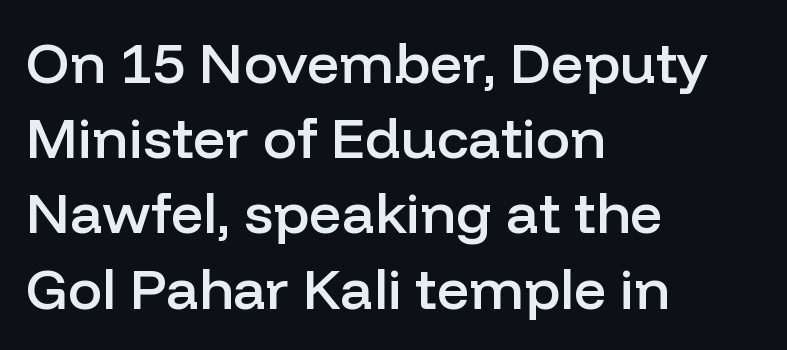
Q: Is the text bold? A: Semi-bold.
Q: Is the text italic (slanted)? A: No, it is upright.
Q: Is the typeface a serif or a sans-serif typeface? A: Sans-serif.
Q: Is the text underlined? A: No.
Q: How is the paragraph aligned? A: Left-aligned.
Q: Is the spacing between letters normal or unusually wide? A: Normal.
Q: Is the spacing between lines tight, normal or loose? A: Normal.
Q: Width (condensed, normal, or wide)? A: Normal.
Q: Stroke contrast? A: Low.
Q: x-height? A: Medium.
Q: Monospaced? A: No.
